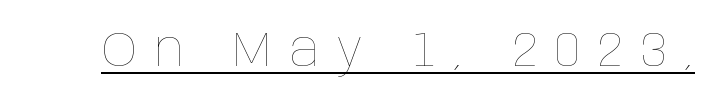
{"italic": "no", "bold": "no", "weight": "thin", "width": "condensed", "stroke_contrast": "low", "x_height": "large", "monospaced": "no", "underline": "yes", "letter_spacing": "wide", "letter_spacing_em": 0.37, "glyph_px": 49}
